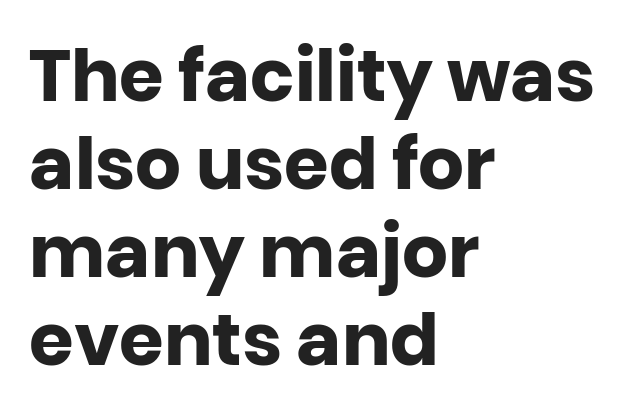
Q: Is the text bold? A: Yes.
Q: Is the text italic (slanted)? A: No, it is upright.
Q: Is the typeface a serif or a sans-serif typeface? A: Sans-serif.
Q: Is the text underlined? A: No.
Q: How is the paragraph aligned? A: Left-aligned.
Q: Is the spacing between letters normal or unusually wide? A: Normal.
Q: Width (condensed, normal, or wide)? A: Normal.
Q: Stroke contrast? A: Low.
Q: x-height? A: Large.
Q: Monospaced? A: No.
